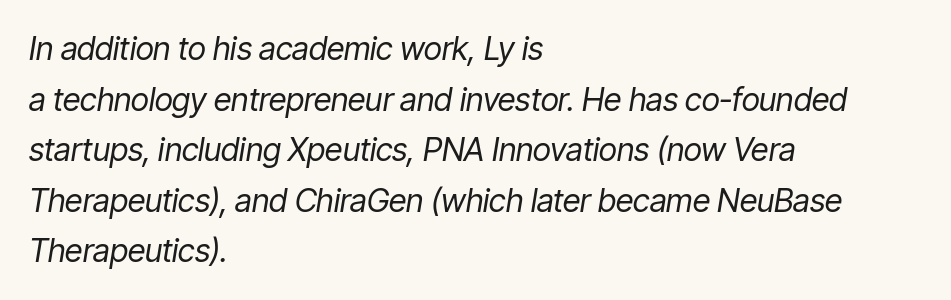
Think of a printed novel: that variable character pitch is what you see here. Bare-footed words on every line. A quiet, ordinary-to-light weight characterises the typeface. The lines are quadded left. Whoever set this chose a conventional vertical rhythm.
